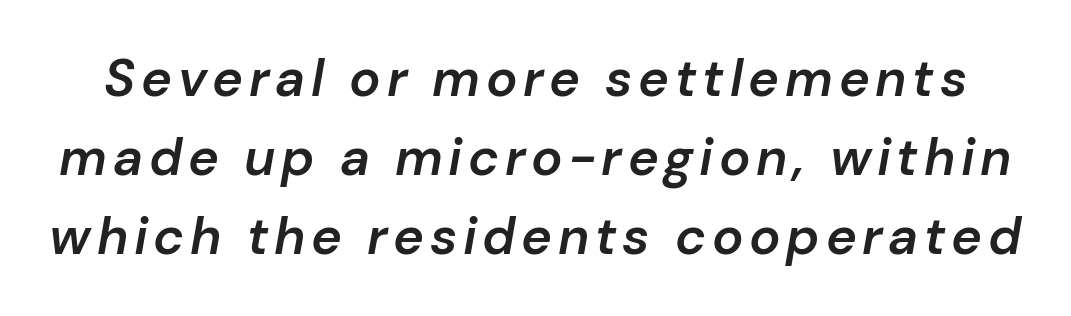
{"italic": "yes", "lean": "right", "slant_degrees": 10, "bold": "semi", "weight": "semibold", "width": "normal", "stroke_contrast": "low", "x_height": "medium", "monospaced": "no", "underline": "no", "line_spacing": "normal", "line_spacing_ratio": 1.52, "glyph_px": 52}
